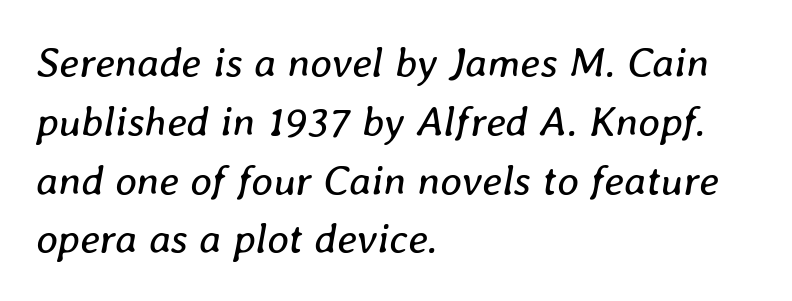
{"italic": "yes", "lean": "right", "slant_degrees": 8, "bold": "no", "weight": "regular", "width": "normal", "stroke_contrast": "low", "x_height": "medium", "monospaced": "no", "underline": "no", "align": "left", "line_spacing": "normal", "line_spacing_ratio": 1.4, "letter_spacing": "normal", "letter_spacing_em": 0.0, "glyph_px": 42}
